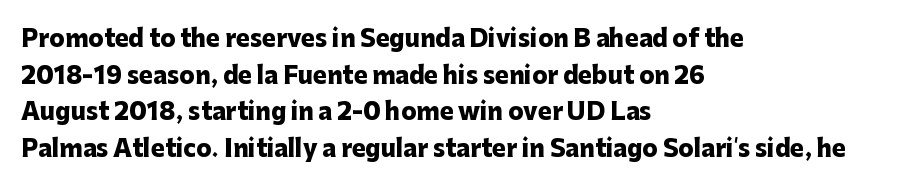
Q: Is the text bold? A: Yes.
Q: Is the text italic (slanted)? A: No, it is upright.
Q: Is the text underlined? A: No.
Q: How is the paragraph aligned? A: Left-aligned.
Q: Is the spacing between letters normal or unusually wide? A: Normal.
Q: Is the spacing between lines tight, normal or loose? A: Normal.
